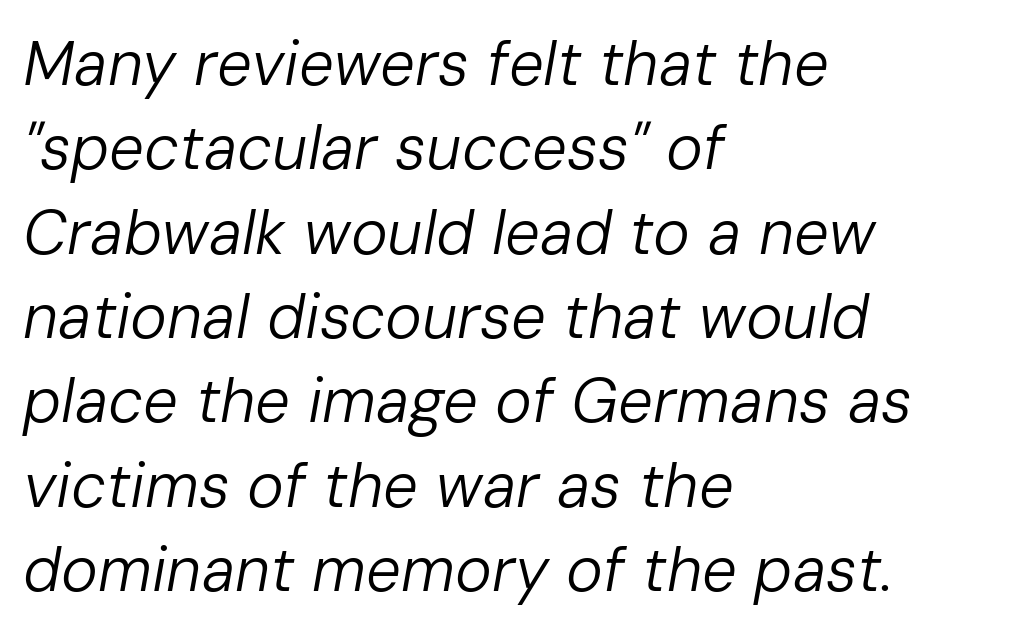
Weight: in the light-to-regular range. Visually the block forms a straight wall on the left and a jagged coastline on the right. In terms of letterspacing, this is plain default setting. Students, observe: this is what conventionally led text looks like.
